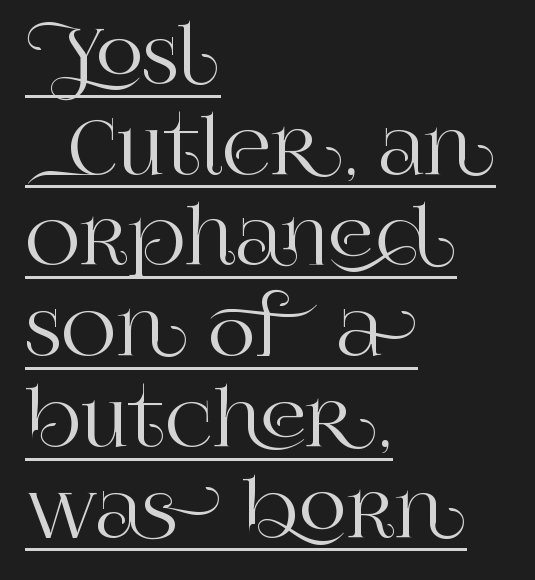
The image shows 75 px serif type, upright; set left-aligned, line spacing 1.21x, normal letter spacing, underlined; high stroke contrast and a large x-height.
